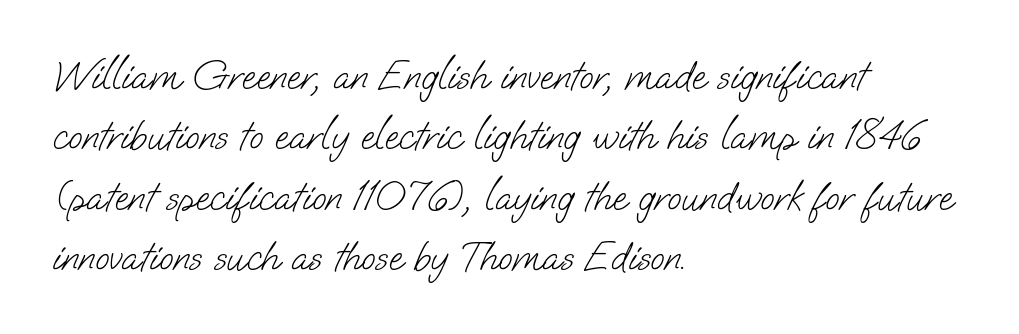
{"serif": "no", "bold": "no", "weight": "light", "width": "normal", "stroke_contrast": "low", "x_height": "small", "monospaced": "no", "underline": "no", "align": "left", "line_spacing": "normal", "line_spacing_ratio": 1.47, "letter_spacing": "normal", "letter_spacing_em": 0.0, "glyph_px": 41}
